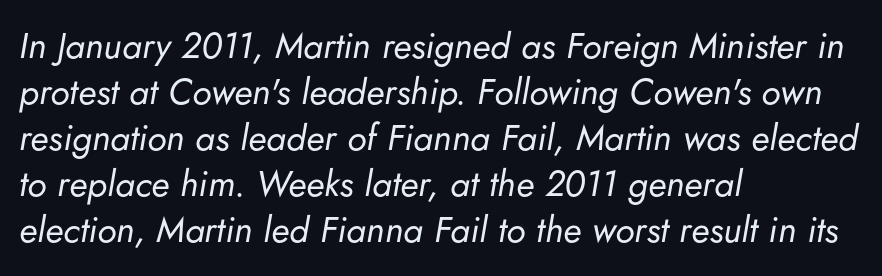
Q: Is the text bold? A: No.
Q: Is the text italic (slanted)? A: Yes, it leans right by about 5 degrees.
Q: Is the text underlined? A: No.
Q: How is the paragraph aligned? A: Left-aligned.
Q: Is the spacing between letters normal or unusually wide? A: Normal.
Q: Is the spacing between lines tight, normal or loose? A: Normal.
Q: Width (condensed, normal, or wide)? A: Normal.
Q: Stroke contrast? A: Low.
Q: x-height? A: Small.
Q: Monospaced? A: No.
